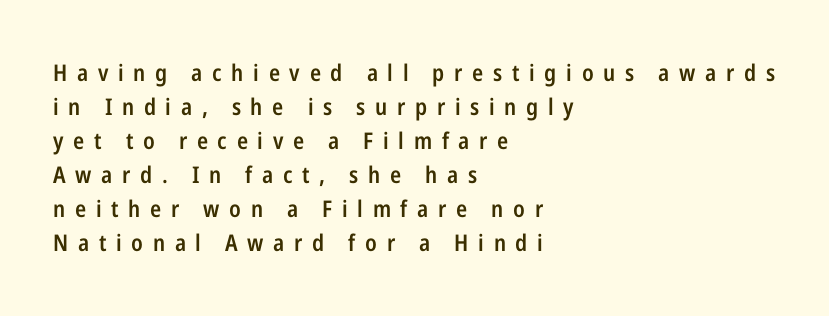
The image shows 23 px text type, upright; set left-aligned, normal line spacing (1.48x), unusually wide letter spacing (+0.42 em), not underlined.
